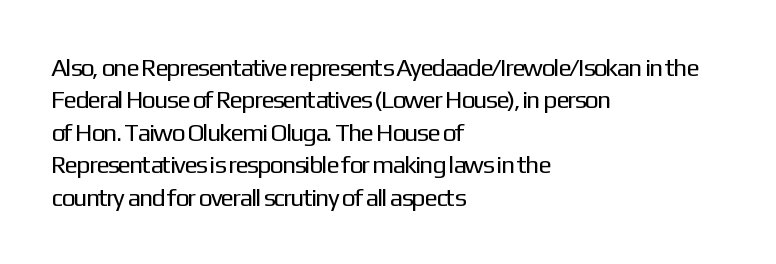
The words here are not underlined. Whoever set this chose a conventional vertical rhythm. Honestly, the letter spacing is just normal — you wouldn't notice it. Tall strokes in this sample are plumb rather than angled. Compared with a centered layout, this one pins lines to the left instead. The weight tops out at a normal text grade.
